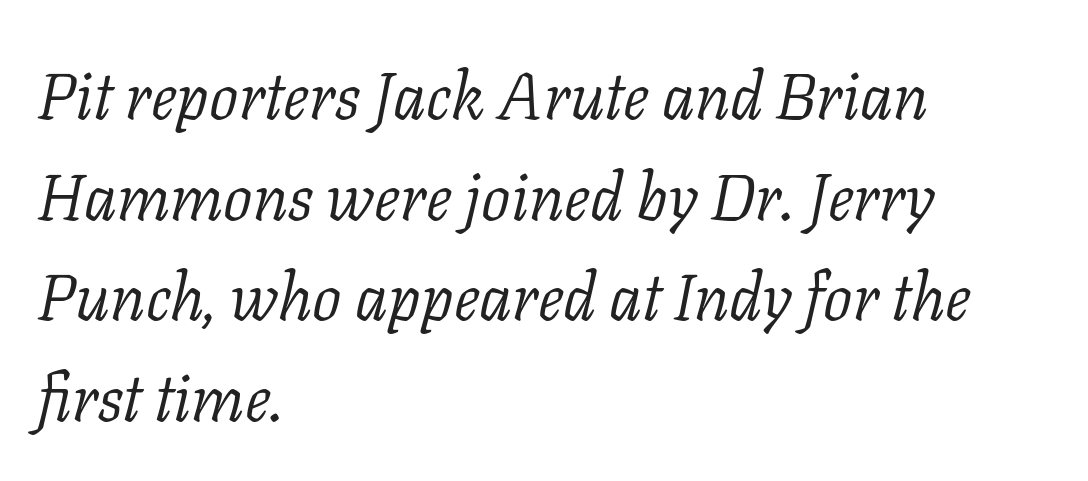
The typeface has the unassuming heft of standard copy or less. The type is set solid horizontally, with unmodified tracking. Character widths vary here, with narrow letters taking less room than wide ones. Nobody drew a line under any word here.
